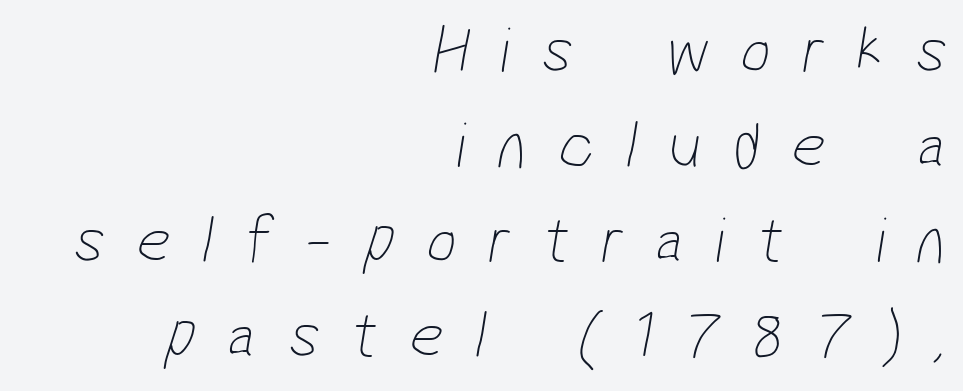
The image shows 66 px thin, condensed sans-serif type; set right-aligned, normal line spacing (1.44x), unusually wide letter spacing (+0.48 em), not underlined; low stroke contrast and a medium x-height.
